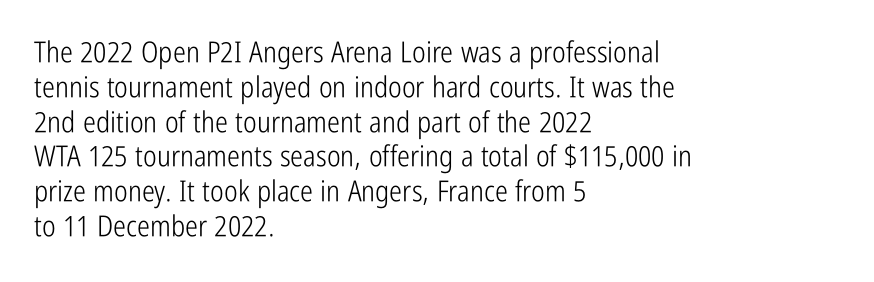
Is the stroke heavy? The answer is a plain regular-or-lighter. Clear beneath every line of the passage. A sans-serif font was chosen for this passage. Glyph-to-glyph distance matches everyday printed text. Each letter keeps its own natural width here, so spacing adapts to shape.
